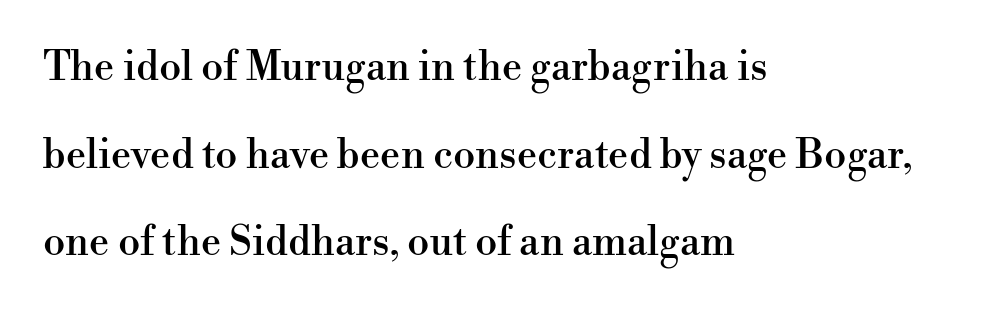
Q: Is the text italic (slanted)? A: No, it is upright.
Q: Is the typeface a serif or a sans-serif typeface? A: Serif.
Q: Is the text underlined? A: No.
Q: How is the paragraph aligned? A: Left-aligned.
Q: Is the spacing between letters normal or unusually wide? A: Normal.
Q: Is the spacing between lines tight, normal or loose? A: Loose.
Q: Width (condensed, normal, or wide)? A: Normal.
Q: Stroke contrast? A: High.
Q: x-height? A: Small.
Q: Monospaced? A: No.
